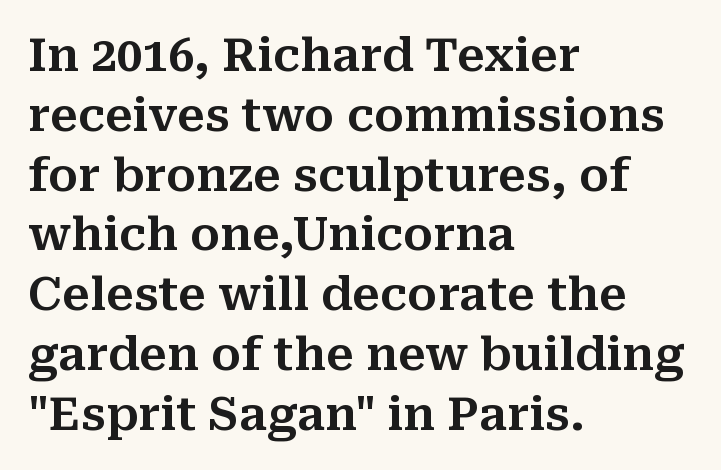
The type family on display is of the serif kind. Successive baselines arrive at the customary interval. Every character sits straight up, as roman type does. Letter spacing: default. The rag falls on the right side of this text block.
